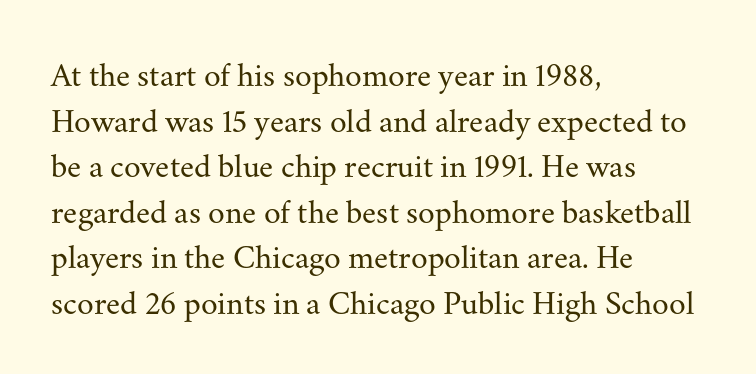
Characters follow at the spacing the type designer built in. The rendering uses natural spacing where letterforms have individual widths. The line-height multiplier appears to be the usual default. The weight tops out at a normal text grade. Reading down the block, your eye returns to a fixed left position each line.
